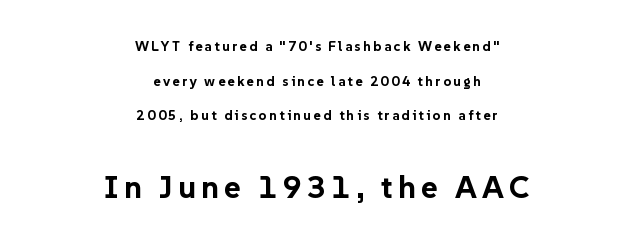
Notice how the passage keeps no hard edge, just a central spine. Vertical spacing — loose. The letters advance in unequal steps, a hallmark of proportional type. These lines carry a lot of weight — the face is fully bold.
